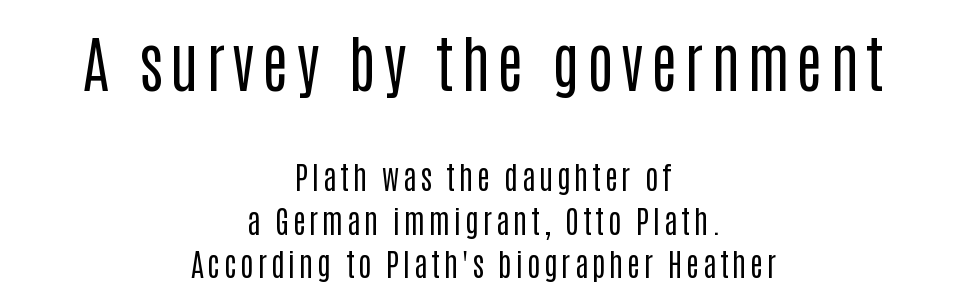
{"serif": "no", "italic": "no", "bold": "no", "weight": "regular", "width": "condensed", "stroke_contrast": "low", "x_height": "large", "monospaced": "no", "underline": "no", "align": "center", "line_spacing": "normal", "line_spacing_ratio": 1.4, "larger_block": "first", "size_ratio": 2.0, "glyph_px": 62}
